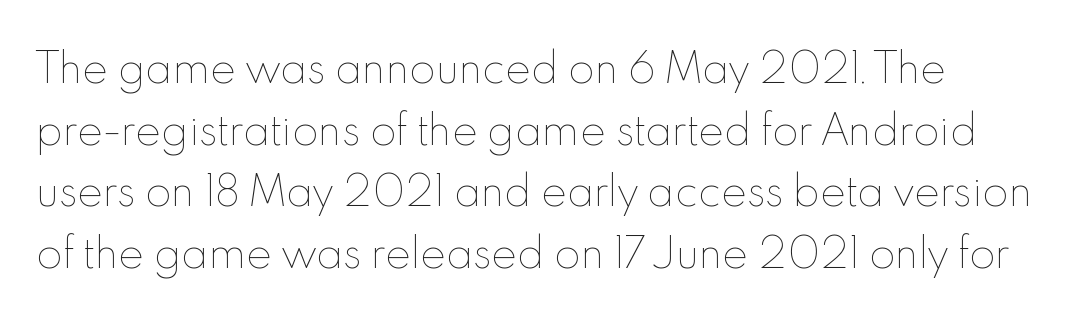
Q: Is the text bold? A: No.
Q: Is the text italic (slanted)? A: No, it is upright.
Q: Is the text underlined? A: No.
Q: Is the spacing between letters normal or unusually wide? A: Normal.
Q: Is the spacing between lines tight, normal or loose? A: Normal.
Q: Width (condensed, normal, or wide)? A: Normal.
Q: x-height? A: Small.
Q: Monospaced? A: No.
